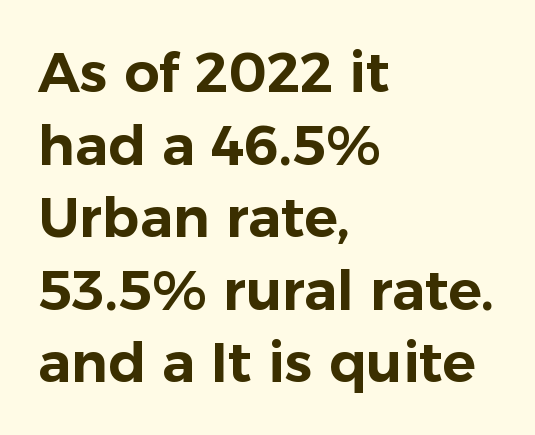
Q: Is the text italic (slanted)? A: No, it is upright.
Q: Is the typeface a serif or a sans-serif typeface? A: Sans-serif.
Q: Is the text underlined? A: No.
Q: How is the paragraph aligned? A: Left-aligned.
Q: Is the spacing between letters normal or unusually wide? A: Normal.
Q: Is the spacing between lines tight, normal or loose? A: Normal.
Q: Width (condensed, normal, or wide)? A: Normal.
Q: Stroke contrast? A: Low.
Q: x-height? A: Medium.
Q: Monospaced? A: No.
